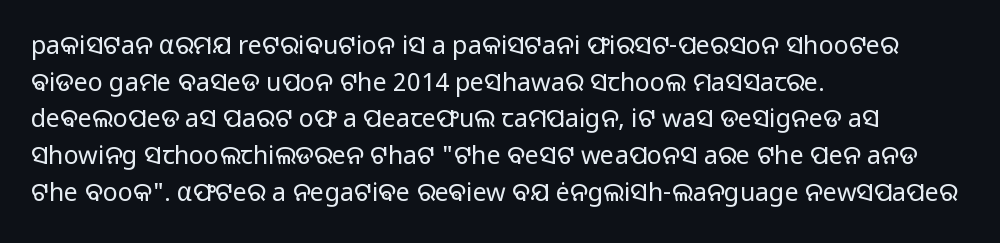
{"italic": "no", "bold": "no", "underline": "no", "align": "left", "line_spacing": "normal", "line_spacing_ratio": 1.47, "letter_spacing": "normal", "letter_spacing_em": 0.0, "glyph_px": 25}
